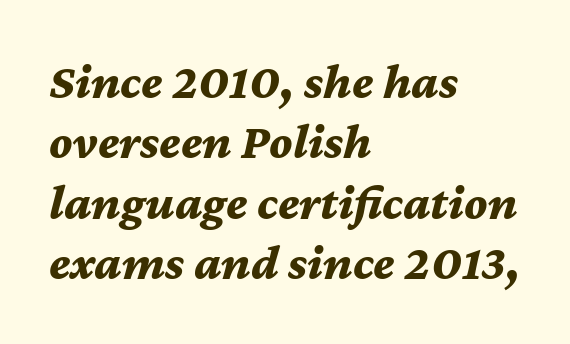
Q: Is the text bold? A: Yes.
Q: Is the text italic (slanted)? A: Yes, it leans right by about 12 degrees.
Q: Is the text underlined? A: No.
Q: How is the paragraph aligned? A: Left-aligned.
Q: Is the spacing between letters normal or unusually wide? A: Normal.
Q: Width (condensed, normal, or wide)? A: Normal.
Q: Stroke contrast? A: Medium.
Q: x-height? A: Medium.
Q: Monospaced? A: No.
